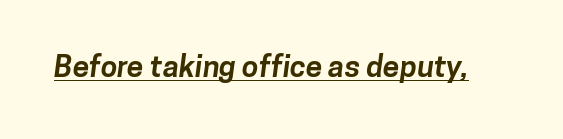
{"serif": "no", "bold": "yes", "weight": "bold", "width": "normal", "stroke_contrast": "low", "x_height": "medium", "monospaced": "no", "underline": "yes", "letter_spacing": "normal", "letter_spacing_em": 0.0, "glyph_px": 30}
